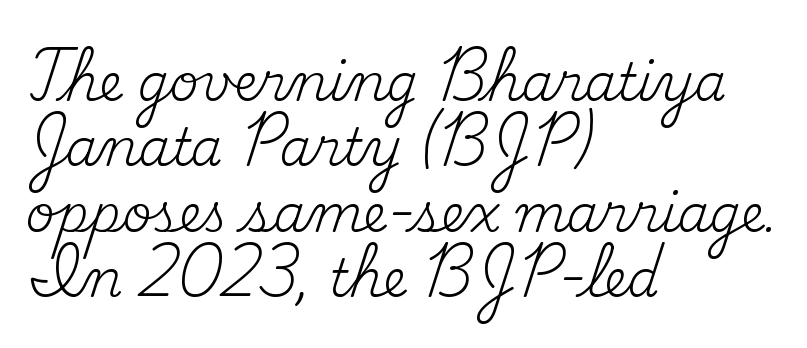
Heft: none added — not bold. Descenders are the only things crossing below the line. Little horizontal feet cap the strokes, marking this as serif type. A typesetter would call this proportional, since set widths differ per character.
